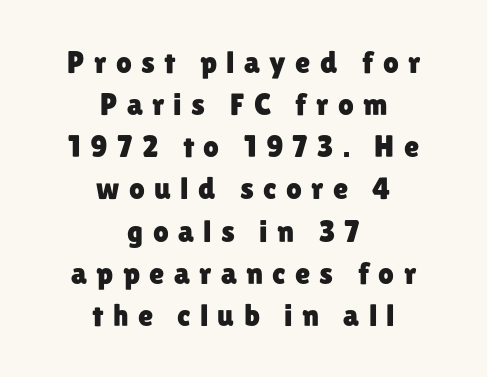
The image shows 31 px sans-serif type, upright; set centered, normal line spacing (1.36x), unusually wide letter spacing (+0.3 em), not underlined; low stroke contrast and a medium x-height.
